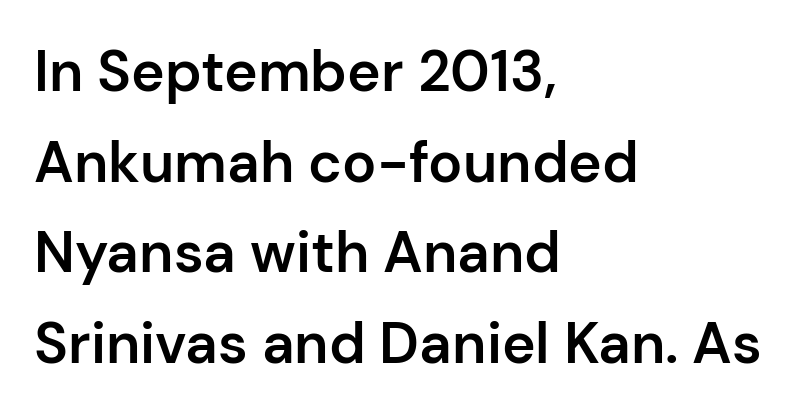
Q: Is the text bold? A: Semi-bold.
Q: Is the text italic (slanted)? A: No, it is upright.
Q: Is the typeface a serif or a sans-serif typeface? A: Sans-serif.
Q: Is the text underlined? A: No.
Q: How is the paragraph aligned? A: Left-aligned.
Q: Is the spacing between letters normal or unusually wide? A: Normal.
Q: Is the spacing between lines tight, normal or loose? A: Normal.
Q: Width (condensed, normal, or wide)? A: Normal.
Q: Stroke contrast? A: Low.
Q: x-height? A: Medium.
Q: Monospaced? A: No.
